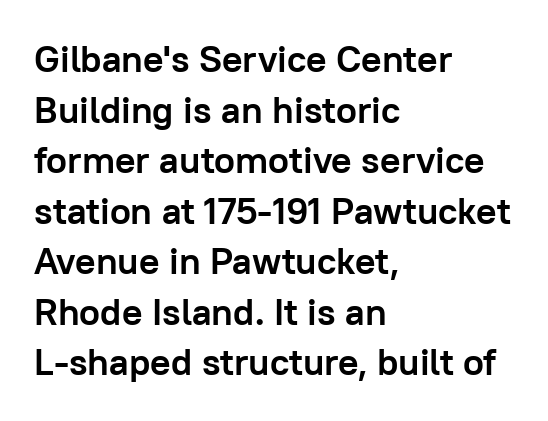
The image shows 38 px semibold sans-serif type, upright; set left-aligned, normal line spacing (1.33x), normal letter spacing, not underlined; low stroke contrast and a medium x-height.
